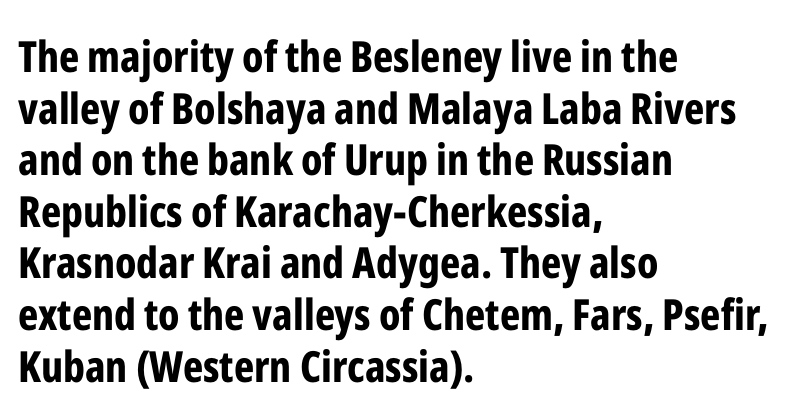
There is no visible air inserted between adjacent glyphs. Set as a true bold cut, around the 700 mark. Notice how the stems are strictly vertical — no italics here. Left-aligned paragraph, ragged on the right. This sample uses a sans-serif face. Think of a printed novel: that variable character pitch is what you see here.
